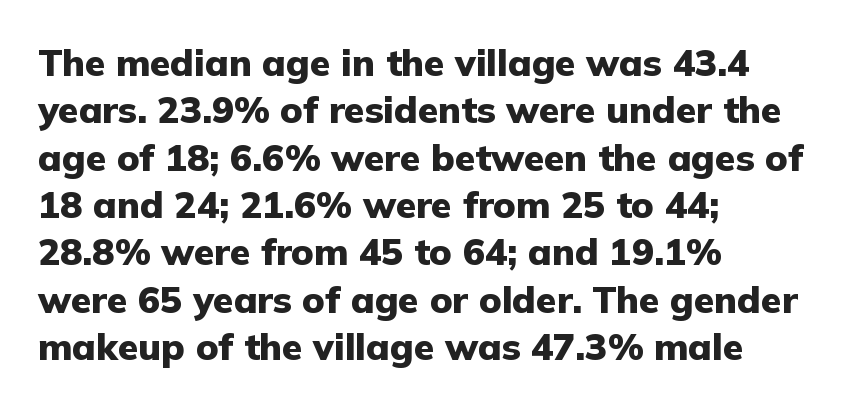
The image shows 37 px heavy sans-serif type, upright; set left-aligned, normal line spacing (1.28x), normal letter spacing, not underlined; low stroke contrast and a medium x-height.
